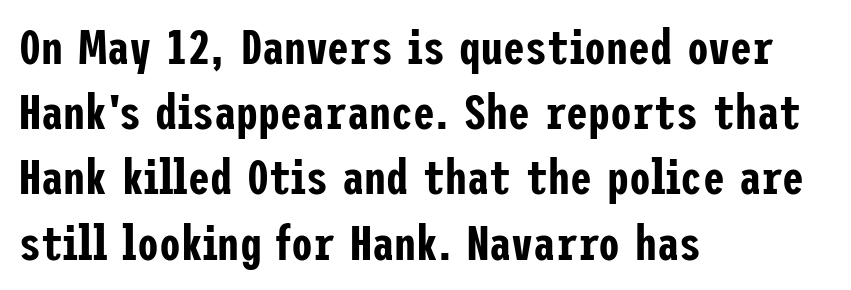
{"serif": "no", "italic": "no", "width": "condensed", "stroke_contrast": "low", "x_height": "medium", "underline": "no", "align": "left", "line_spacing": "normal", "line_spacing_ratio": 1.33, "letter_spacing": "normal", "letter_spacing_em": 0.0, "glyph_px": 49}
